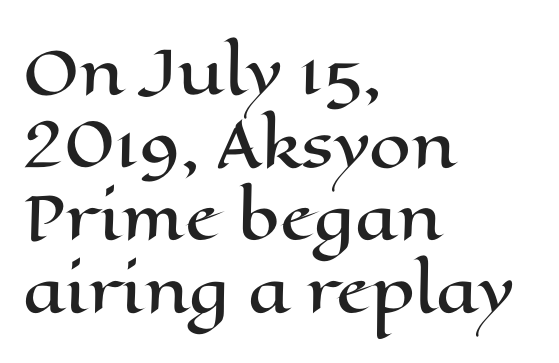
Q: Is the text italic (slanted)? A: No, it is upright.
Q: Is the text underlined? A: No.
Q: How is the paragraph aligned? A: Left-aligned.
Q: Is the spacing between letters normal or unusually wide? A: Normal.
Q: Width (condensed, normal, or wide)? A: Wide.
Q: Stroke contrast? A: High.
Q: x-height? A: Medium.
Q: Monospaced? A: No.
